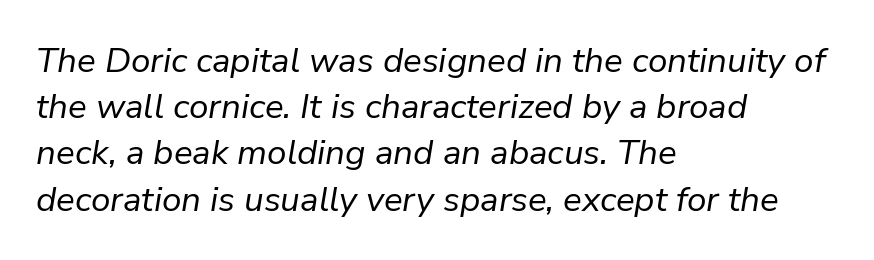
Each letter keeps its own natural width here, so spacing adapts to shape. There's an unmistakable incline to the writing here. The passage shown is not bold in any degree. How are the letters spaced? Ordinarily, with no added tracking. Students, observe: this is what conventionally led text looks like.
